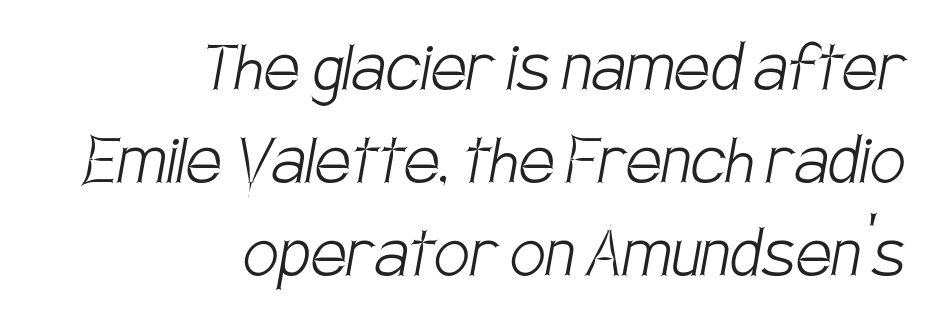
Q: Is the text bold? A: No.
Q: Is the typeface a serif or a sans-serif typeface? A: Sans-serif.
Q: Is the text underlined? A: No.
Q: How is the paragraph aligned? A: Right-aligned.
Q: Is the spacing between letters normal or unusually wide? A: Normal.
Q: Width (condensed, normal, or wide)? A: Condensed.
Q: Stroke contrast? A: Low.
Q: x-height? A: Large.
Q: Monospaced? A: No.
